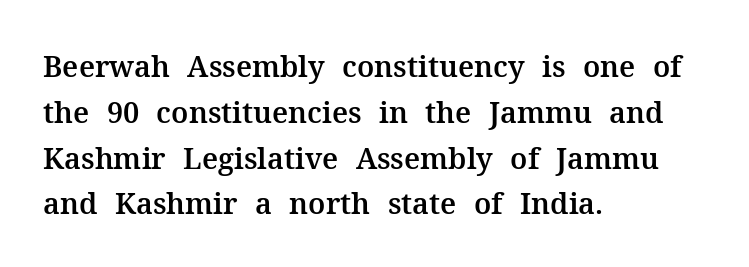
Lines of text with bare space underneath. The typesetter chose a ragged-right arrangement here. The letters advance in unequal steps, a hallmark of proportional type. The type family on display is of the serif kind. The rendering uses a moderate line-height, typical for paragraphs.
